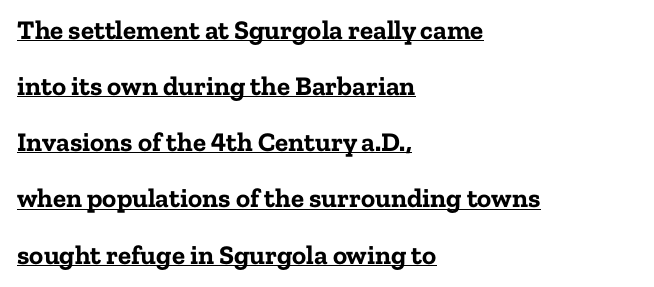
The image shows 27 px bold type, upright; set left-aligned, loose line spacing (2.08x), normal letter spacing, underlined.
